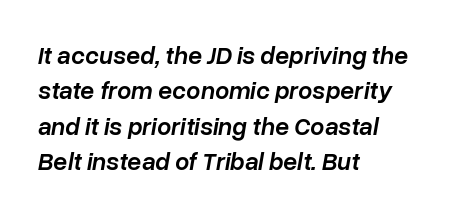
Q: Is the text bold? A: Semi-bold.
Q: Is the text italic (slanted)? A: Yes, it leans right by about 10 degrees.
Q: Is the text underlined? A: No.
Q: How is the paragraph aligned? A: Left-aligned.
Q: Is the spacing between letters normal or unusually wide? A: Normal.
Q: Is the spacing between lines tight, normal or loose? A: Normal.
